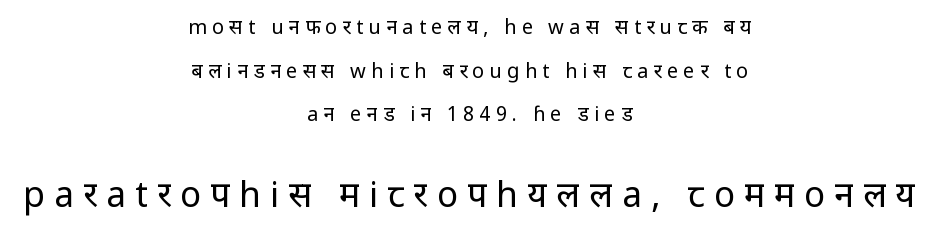
The image shows 35 px regular-weight sans-serif type, upright; set centered, loose line spacing (2.18x), unusually wide letter spacing (+0.26 em), not underlined; the second (bottom) block is 1.75x larger; low stroke contrast and a medium x-height.
